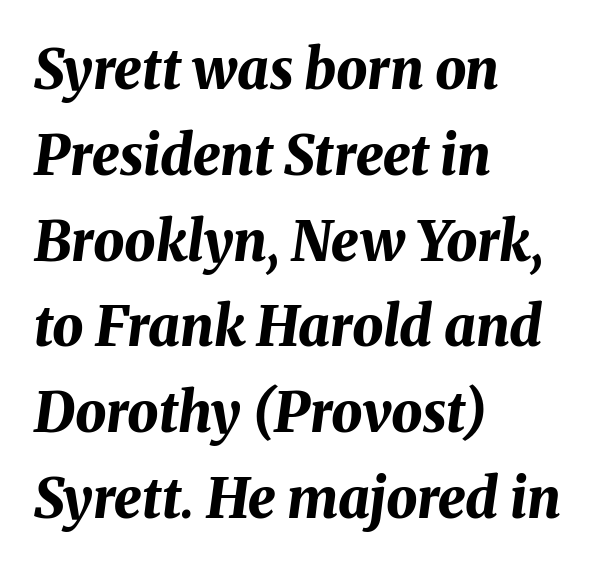
The image shows 55 px bold type, italic (leaning right); set left-aligned, normal line spacing (1.56x), normal letter spacing, not underlined; medium stroke contrast and a medium x-height.
